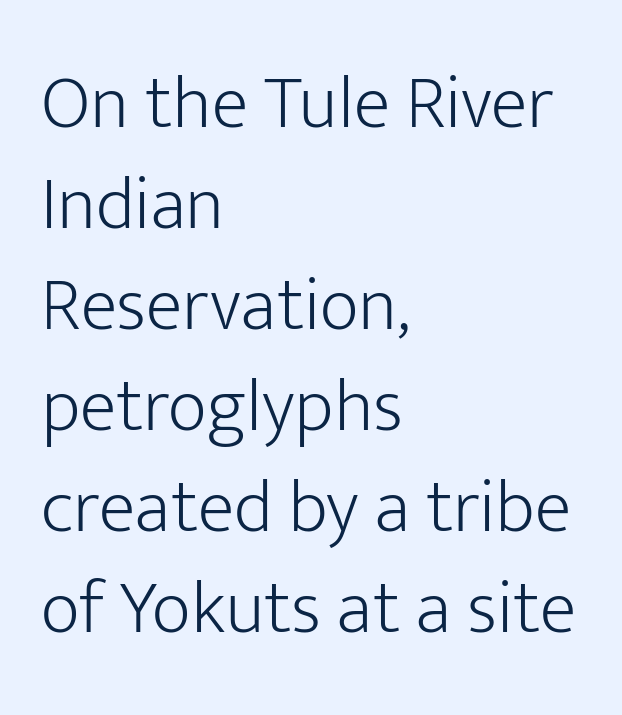
The image shows 76 px light sans-serif type, upright; set left-aligned, normal line spacing (1.33x), normal letter spacing, not underlined; low stroke contrast and a medium x-height.
